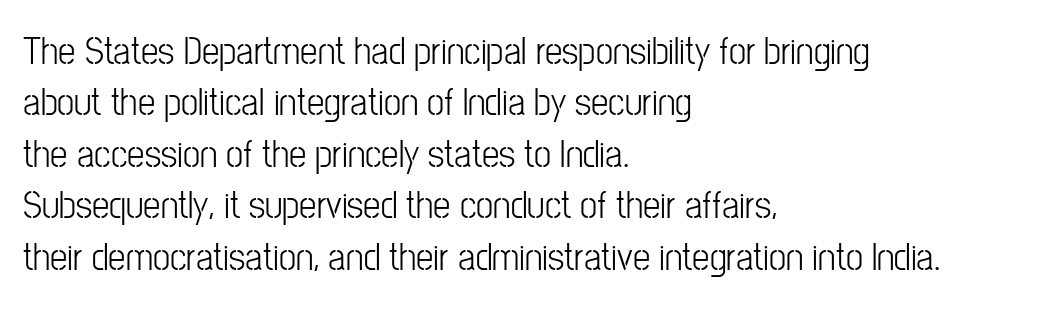
{"serif": "no", "italic": "no", "width": "condensed", "stroke_contrast": "low", "x_height": "medium", "monospaced": "no", "underline": "no", "align": "left", "line_spacing": "normal", "line_spacing_ratio": 1.32, "letter_spacing": "normal", "letter_spacing_em": 0.0, "glyph_px": 39}
